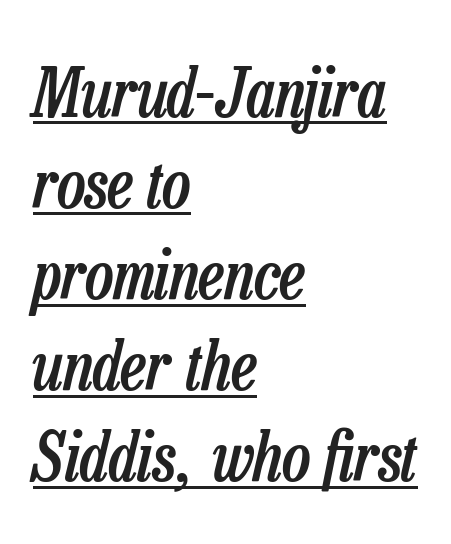
{"italic": "yes", "lean": "right", "slant_degrees": 13, "bold": "semi", "weight": "semibold", "width": "condensed", "stroke_contrast": "low", "x_height": "medium", "monospaced": "no", "underline": "yes", "align": "left", "line_spacing": "normal", "line_spacing_ratio": 1.36, "letter_spacing": "normal", "letter_spacing_em": 0.0, "glyph_px": 67}
